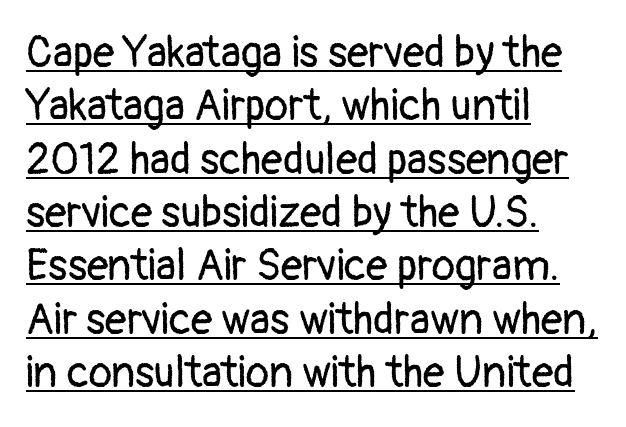
{"serif": "no", "italic": "no", "bold": "no", "weight": "regular", "width": "normal", "stroke_contrast": "low", "x_height": "medium", "monospaced": "no", "underline": "yes", "align": "left", "line_spacing_ratio": 1.24, "letter_spacing": "normal", "letter_spacing_em": 0.0, "glyph_px": 43}
